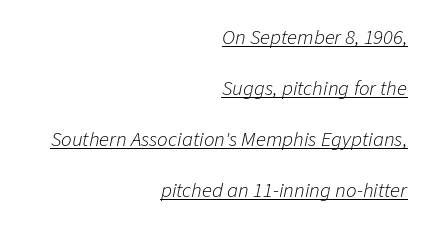
Q: Is the text bold? A: No.
Q: Is the text italic (slanted)? A: Yes, it leans right by about 11 degrees.
Q: Is the text underlined? A: Yes.
Q: How is the paragraph aligned? A: Right-aligned.
Q: Is the spacing between letters normal or unusually wide? A: Normal.
Q: Is the spacing between lines tight, normal or loose? A: Loose.
